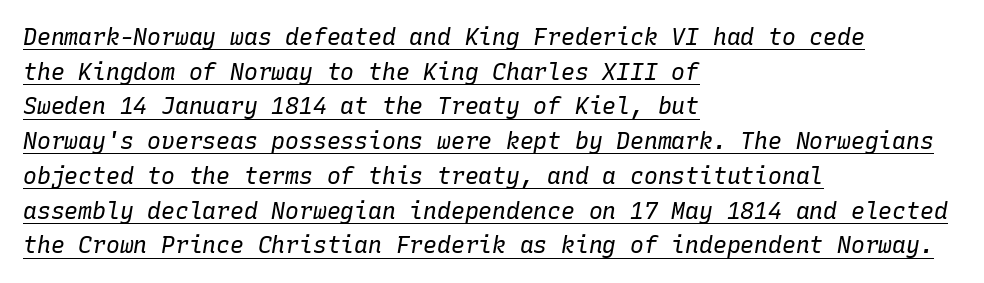
Q: Is the text bold? A: No.
Q: Is the text italic (slanted)? A: Yes, it leans right by about 10 degrees.
Q: Is the text underlined? A: Yes.
Q: How is the paragraph aligned? A: Left-aligned.
Q: Is the spacing between letters normal or unusually wide? A: Normal.
Q: Is the spacing between lines tight, normal or loose? A: Normal.
